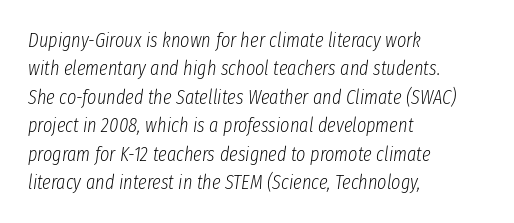
The image shows 20 px text type, italic (leaning right); set left-aligned, normal line spacing (1.42x), normal letter spacing, not underlined.
